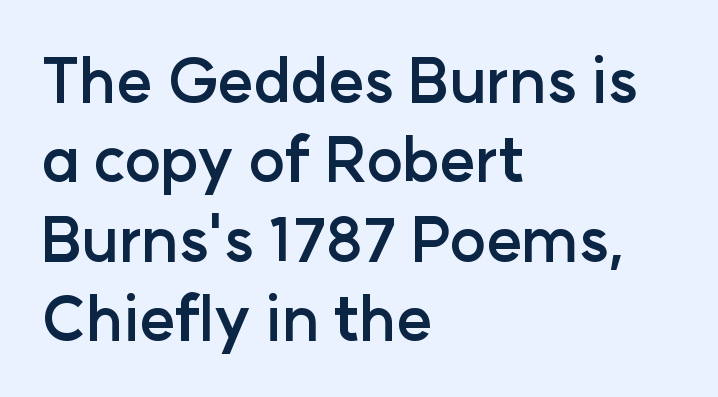
Tracking value appears to be zero — textbook default spacing. The space beneath each line is pristine and unruled. Set as a true bold cut, around the 700 mark. Check where the strokes stop: nothing finishes them off — pure sans. Here the designer chose a conventional face with non-uniform glyph widths. Line spacing here is normal.
